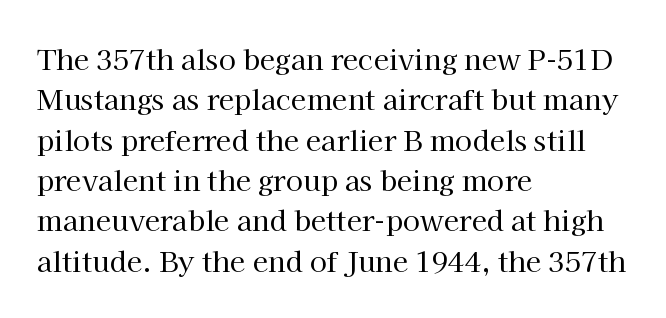
The image shows 28 px regular-weight serif type, upright; set left-aligned, normal line spacing (1.44x), normal letter spacing, not underlined; high stroke contrast and a medium x-height.
